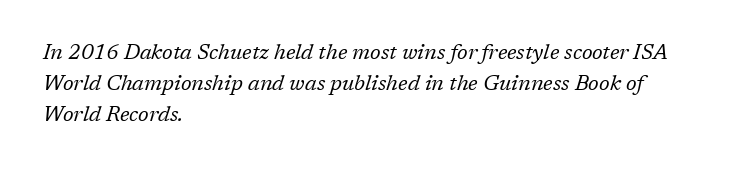
Line beginnings align vertically; line endings do not. Students, note that the glyphs here touch the page at normal intervals. Baseline-to-baseline distance is the conventional proportion of letter height. The zone under the glyphs is completely vacant. Does the lettering tilt? It does — this is italic. Stems and bowls with no extra thickness — not bold.
